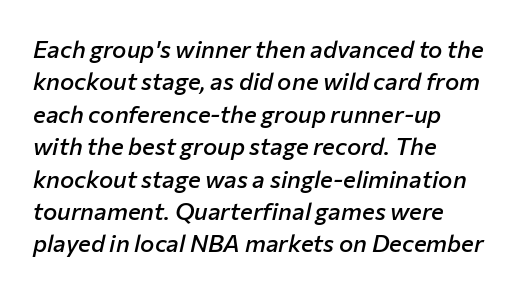
The image shows 24 px text type, italic (leaning right); set left-aligned, normal line spacing (1.35x), normal letter spacing, not underlined.
